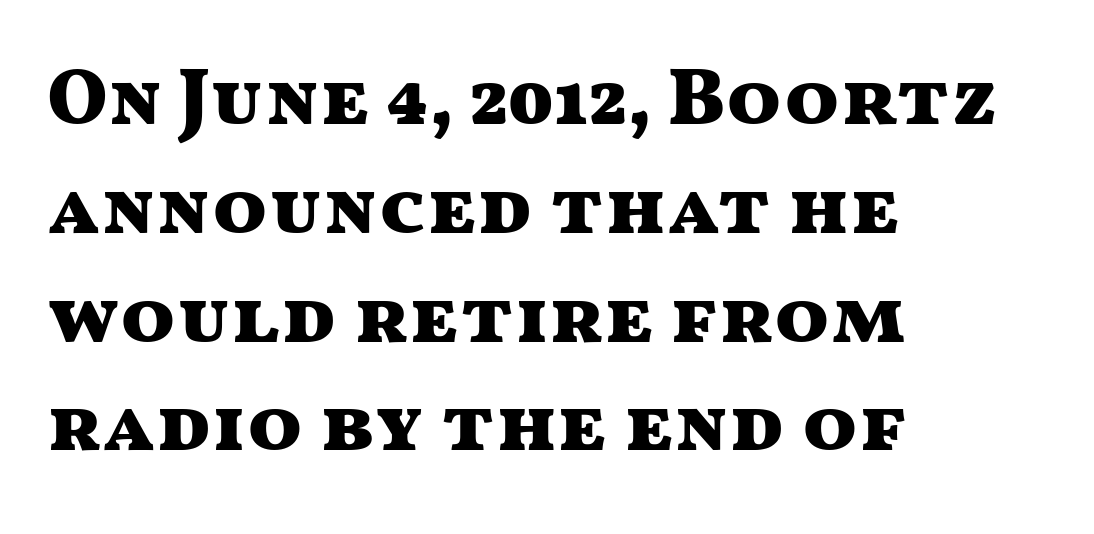
Q: Is the text bold? A: Yes.
Q: Is the text italic (slanted)? A: No, it is upright.
Q: Is the typeface a serif or a sans-serif typeface? A: Sans-serif.
Q: Is the text underlined? A: No.
Q: How is the paragraph aligned? A: Left-aligned.
Q: Is the spacing between letters normal or unusually wide? A: Normal.
Q: Is the spacing between lines tight, normal or loose? A: Normal.
Q: Width (condensed, normal, or wide)? A: Wide.
Q: Stroke contrast? A: Medium.
Q: x-height? A: Medium.
Q: Monospaced? A: No.
